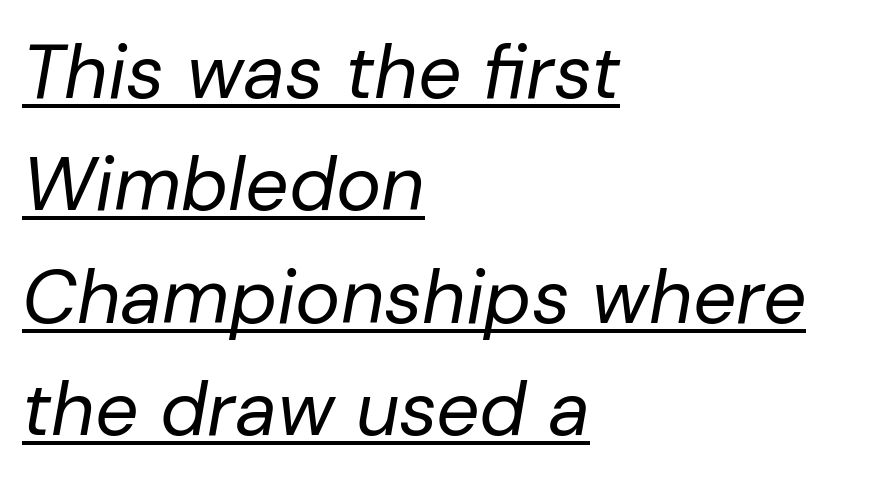
The image shows 76 px regular-weight type, italic (leaning right); set left-aligned, normal line spacing (1.48x), normal letter spacing, underlined; low stroke contrast and a medium x-height.
